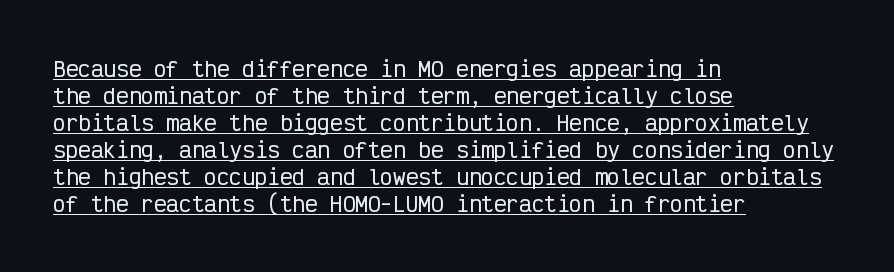
The image shows 21 px text type, upright; set left-aligned, normal line spacing (1.29x), normal letter spacing, underlined.
